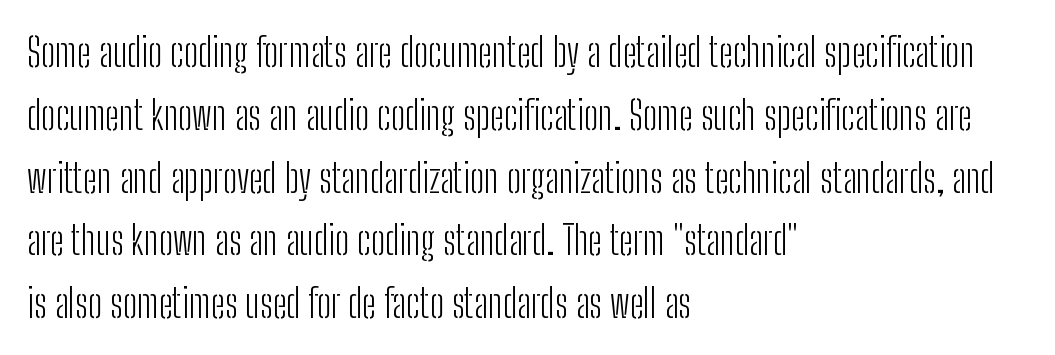
Is the letter spacing exaggerated? No — it looks like the ordinary default. You could not count columns in this text — the font is proportionally spaced. The rag falls on the right side of this text block. This sample uses a sans-serif face.
